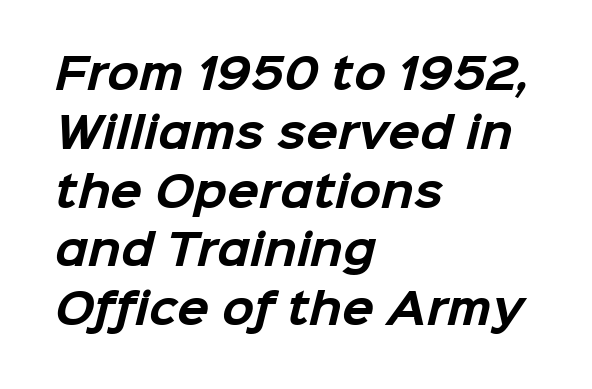
{"serif": "no", "bold": "yes", "weight": "bold", "width": "normal", "stroke_contrast": "low", "x_height": "medium", "monospaced": "no", "underline": "no", "align": "left", "line_spacing": "normal", "line_spacing_ratio": 1.4, "letter_spacing": "normal", "letter_spacing_em": 0.0, "glyph_px": 42}
